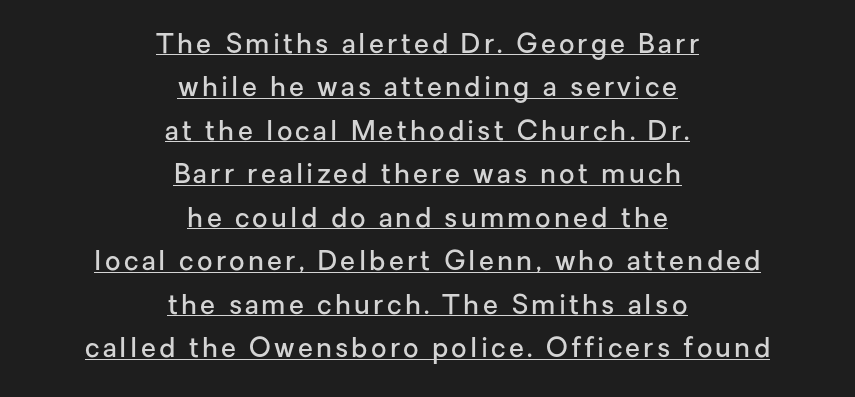
The image shows 27 px text type, upright; set centered, normal line spacing (1.61x), underlined.
